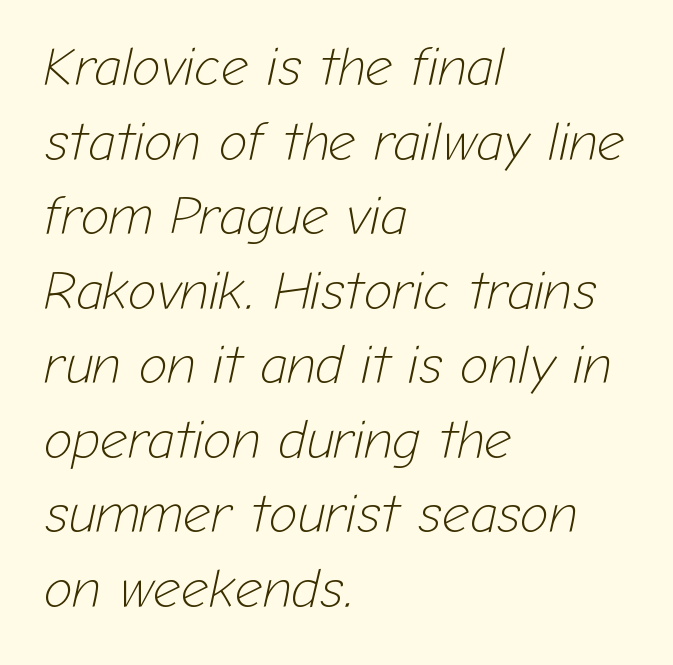
{"italic": "yes", "lean": "right", "slant_degrees": 12, "bold": "no", "weight": "light", "width": "normal", "stroke_contrast": "low", "x_height": "medium", "monospaced": "no", "underline": "no", "align": "left", "line_spacing": "normal", "line_spacing_ratio": 1.38, "letter_spacing": "normal", "letter_spacing_em": 0.0, "glyph_px": 54}
